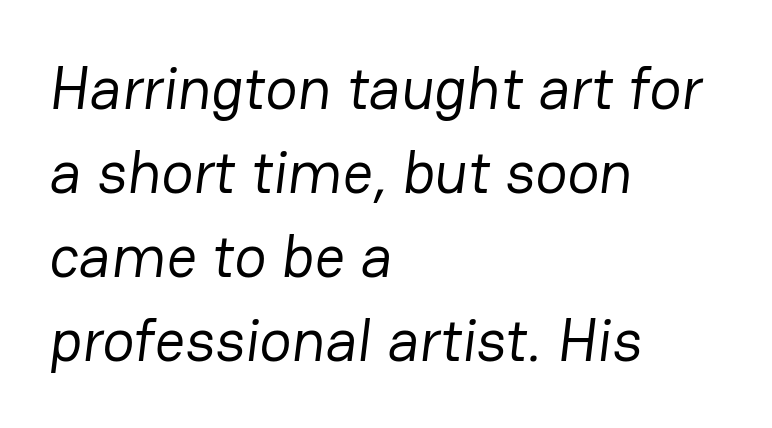
The image shows 60 px regular-weight sans-serif type; set left-aligned, normal line spacing (1.4x), normal letter spacing, not underlined; low stroke contrast and a medium x-height.
